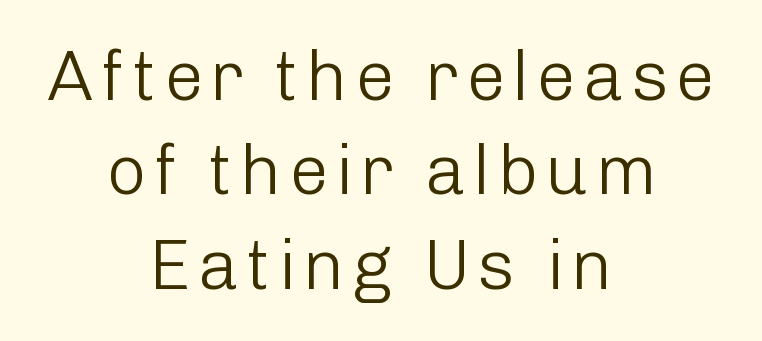
Horizontally, the lines are justified to the midpoint only. Each row of text sits above clean, open space. Leading matches the norm, producing a regular column. A light-to-regular cut is what we see here.
